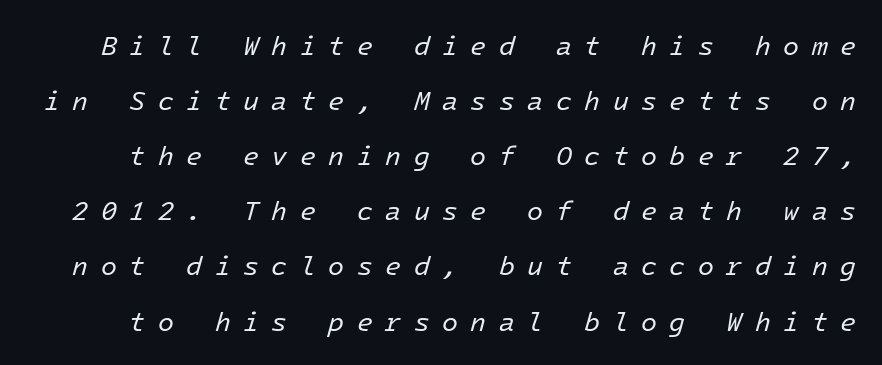
Q: Is the text bold? A: No.
Q: Is the text italic (slanted)? A: Yes, it leans right by about 16 degrees.
Q: Is the text underlined? A: No.
Q: Is the spacing between letters normal or unusually wide? A: Unusually wide.
Q: Is the spacing between lines tight, normal or loose? A: Loose.
